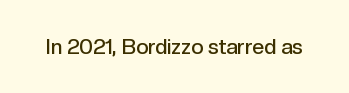
Q: Is the text bold? A: Semi-bold.
Q: Is the text italic (slanted)? A: No, it is upright.
Q: Is the text underlined? A: No.
Q: Is the spacing between letters normal or unusually wide? A: Normal.
